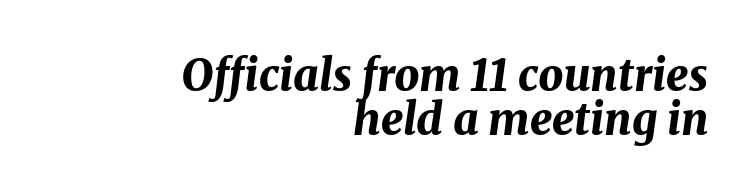
The image shows 44 px bold type, italic (leaning right); set right-aligned, tight line spacing (1.01x), normal letter spacing, not underlined; medium stroke contrast and a medium x-height.
